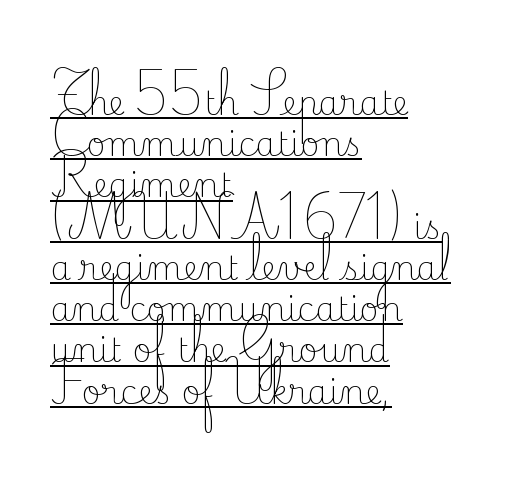
Q: Is the text bold? A: No.
Q: Is the text italic (slanted)? A: No, it is upright.
Q: Is the typeface a serif or a sans-serif typeface? A: Serif.
Q: Is the text underlined? A: Yes.
Q: How is the paragraph aligned? A: Left-aligned.
Q: Is the spacing between letters normal or unusually wide? A: Normal.
Q: Is the spacing between lines tight, normal or loose? A: Normal.
Q: Width (condensed, normal, or wide)? A: Normal.
Q: Stroke contrast? A: Low.
Q: x-height? A: Small.
Q: Monospaced? A: No.
